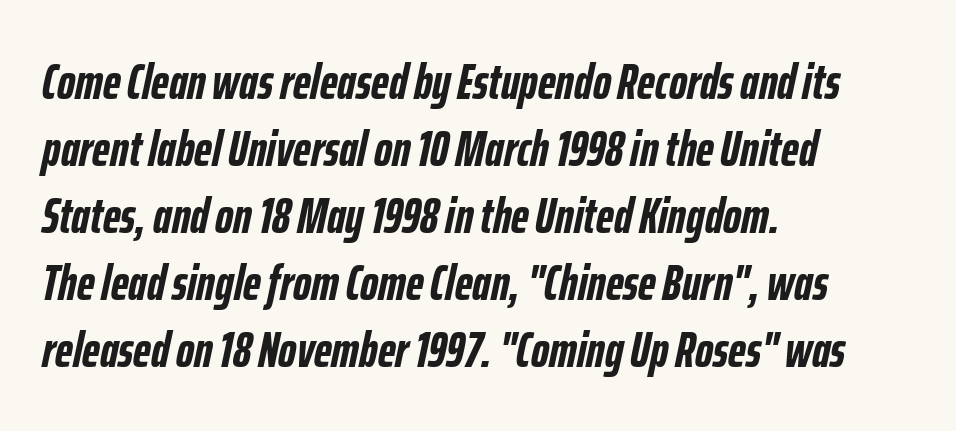
Baseline-to-baseline distance is the conventional proportion of letter height. Underlining? Definitely not there. The letters advance in unequal steps, a hallmark of proportional type. One-word summary of the alignment: left.
